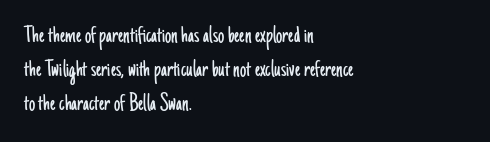
A normal amount of white space separates one row of letters from the next. Honestly, the letter spacing is just normal — you wouldn't notice it. The font's upright variant was chosen for this text. Is this a heavy cut? Hardly; it is regular or lighter. Caption: multi-line text, flush left, ragged right.
